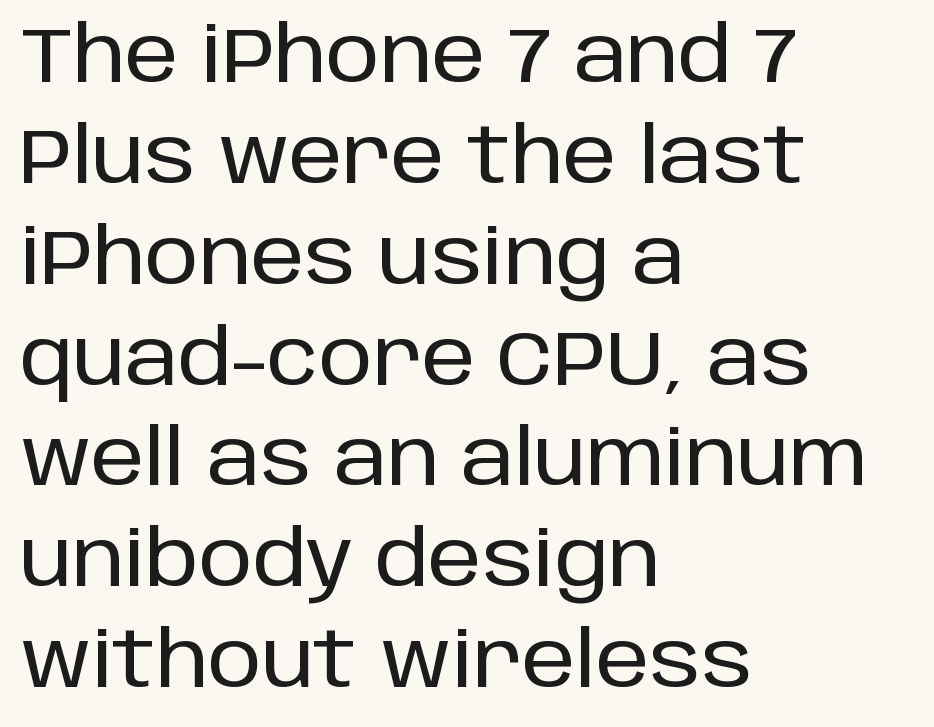
Q: Is the text italic (slanted)? A: No, it is upright.
Q: Is the typeface a serif or a sans-serif typeface? A: Sans-serif.
Q: Is the text underlined? A: No.
Q: How is the paragraph aligned? A: Left-aligned.
Q: Is the spacing between letters normal or unusually wide? A: Normal.
Q: Is the spacing between lines tight, normal or loose? A: Normal.
Q: Width (condensed, normal, or wide)? A: Normal.
Q: Stroke contrast? A: Low.
Q: x-height? A: Large.
Q: Monospaced? A: No.
